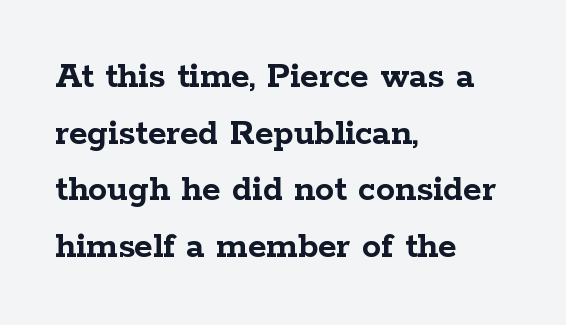
{"serif": "yes", "italic": "no", "bold": "yes", "weight": "semibold", "width": "wide", "stroke_contrast": "low", "x_height": "medium", "monospaced": "no", "underline": "no", "align": "left", "line_spacing": "normal", "line_spacing_ratio": 1.49, "letter_spacing": "normal", "letter_spacing_em": 0.0, "glyph_px": 38}
